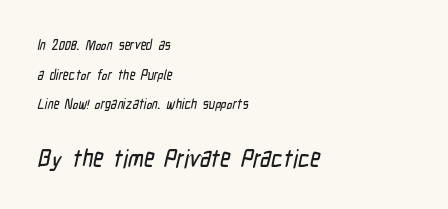
The block sitting lower on the canvas is the one with enlarged characters. How would I describe the line gaps? Wide and relaxed. There is no visible air inserted between adjacent glyphs. Each row of text sits above clean, open space. The paragraph has a hard left edge and a soft right edge.
